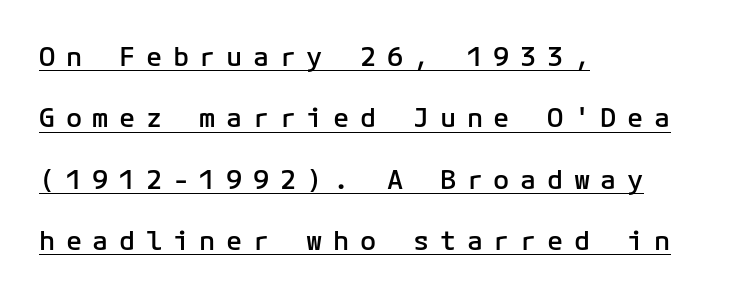
The image shows 27 px text type, upright; set left-aligned, loose line spacing (2.27x), unusually wide letter spacing (+0.39 em), underlined.
